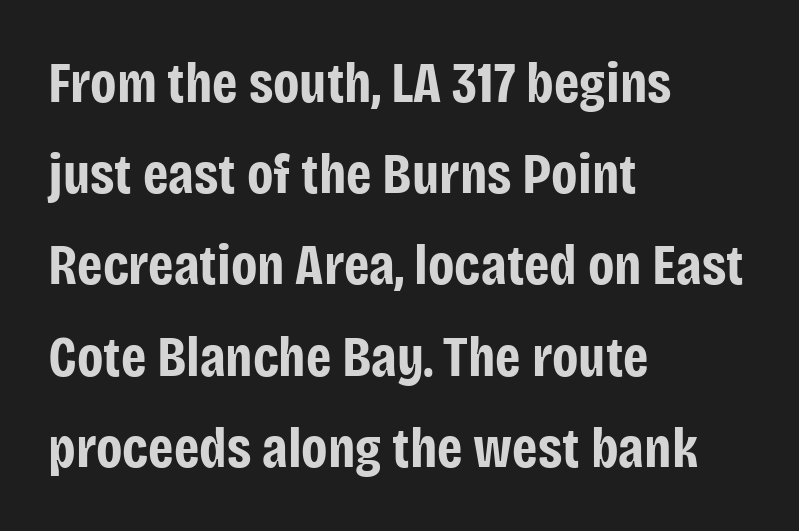
Normally led — the rows are evenly, conventionally spaced. This rendering employs a face without finishing strokes, i.e., a sans-serif. Descenders hang freely into open space. Chunky letters — that's bold for sure. Nobody touched the tracking dial on this one. The lines are quadded left.
